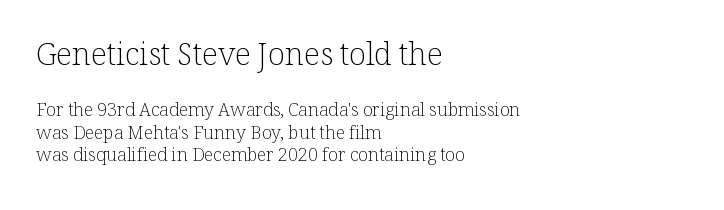
{"serif": "yes", "italic": "no", "bold": "no", "weight": "light", "width": "normal", "stroke_contrast": "low", "x_height": "medium", "monospaced": "no", "underline": "no", "align": "left", "line_spacing_ratio": 1.24, "letter_spacing": "normal", "letter_spacing_em": 0.0, "larger_block": "first", "size_ratio": 1.72, "glyph_px": 31}
